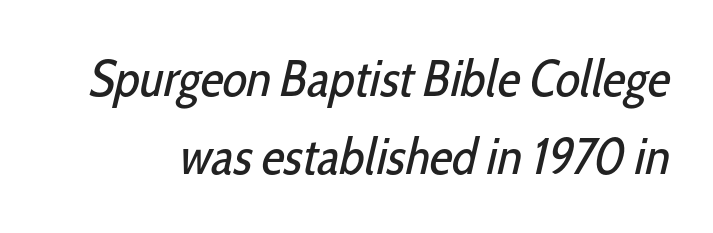
The image shows 51 px regular-weight, condensed sans-serif type; set normal line spacing (1.52x), normal letter spacing, not underlined; low stroke contrast and a medium x-height.
